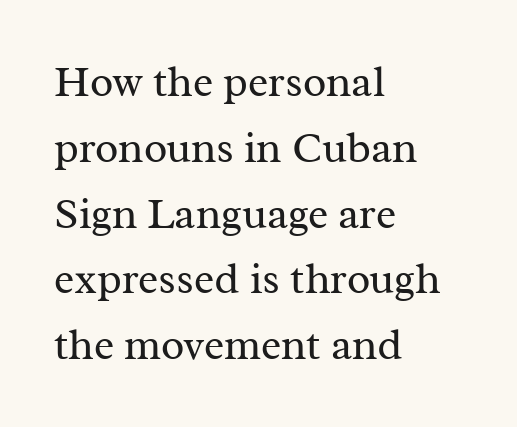
The image shows 43 px regular-weight serif type, upright; set left-aligned, normal line spacing (1.53x), normal letter spacing, not underlined; medium stroke contrast and a medium x-height.
